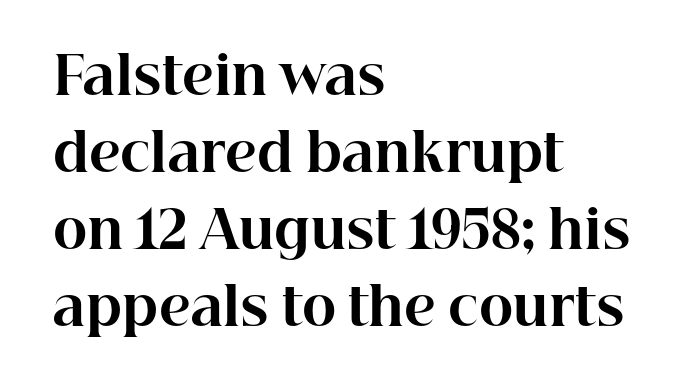
Q: Is the text bold? A: Yes.
Q: Is the text italic (slanted)? A: No, it is upright.
Q: Is the typeface a serif or a sans-serif typeface? A: Serif.
Q: Is the text underlined? A: No.
Q: How is the paragraph aligned? A: Left-aligned.
Q: Is the spacing between letters normal or unusually wide? A: Normal.
Q: Is the spacing between lines tight, normal or loose? A: Normal.
Q: Width (condensed, normal, or wide)? A: Normal.
Q: Stroke contrast? A: High.
Q: x-height? A: Medium.
Q: Monospaced? A: No.
